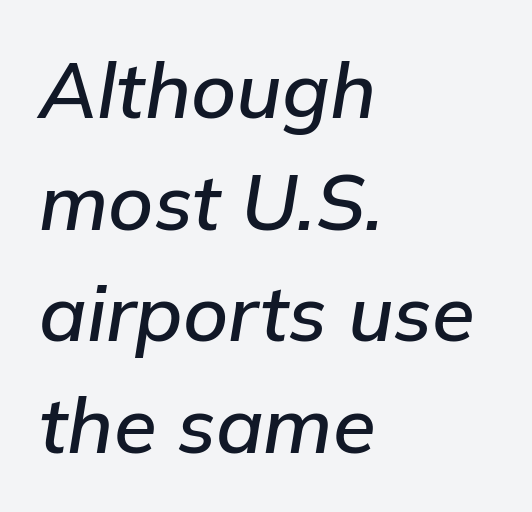
Q: Is the text italic (slanted)? A: Yes, it leans right by about 9 degrees.
Q: Is the text underlined? A: No.
Q: How is the paragraph aligned? A: Left-aligned.
Q: Is the spacing between letters normal or unusually wide? A: Normal.
Q: Is the spacing between lines tight, normal or loose? A: Normal.
Q: Width (condensed, normal, or wide)? A: Normal.
Q: Stroke contrast? A: Low.
Q: x-height? A: Medium.
Q: Monospaced? A: No.
